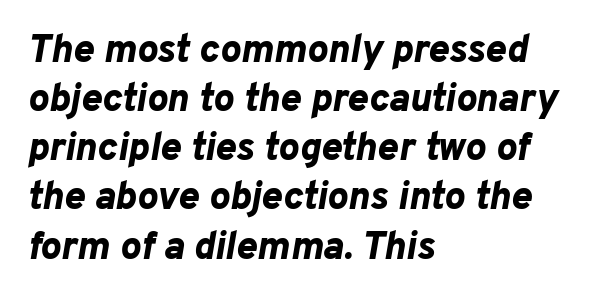
Compared with an ordinary text face, these strokes are far heavier — a full bold. Slanted lettering throughout. Between one letter and the next there's only the usual sliver of space. Varying glyph widths throughout — classic text-font behaviour. If you drew a ruler down the left edge, every line would touch it.
